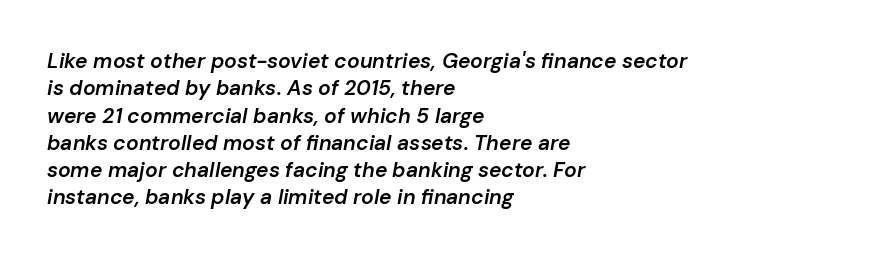
{"italic": "yes", "lean": "right", "slant_degrees": 10, "bold": "semi", "underline": "no", "align": "left", "line_spacing": "normal", "line_spacing_ratio": 1.3, "letter_spacing": "normal", "letter_spacing_em": 0.0, "glyph_px": 21}
